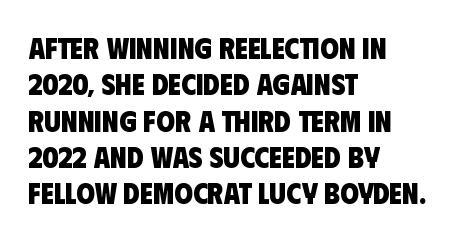
The strip under each line holds only bare page. Is this a fixed-width face? No — the glyphs have proportional, varying widths. Tracking value appears to be zero — textbook default spacing. Note: no serifs on the glyphs. Heft: maximum for text — a bold.
